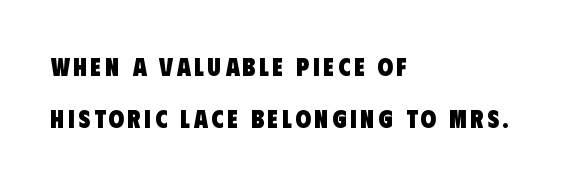
The image shows 25 px bold type; set left-aligned, loose line spacing (2.07x), not underlined.
